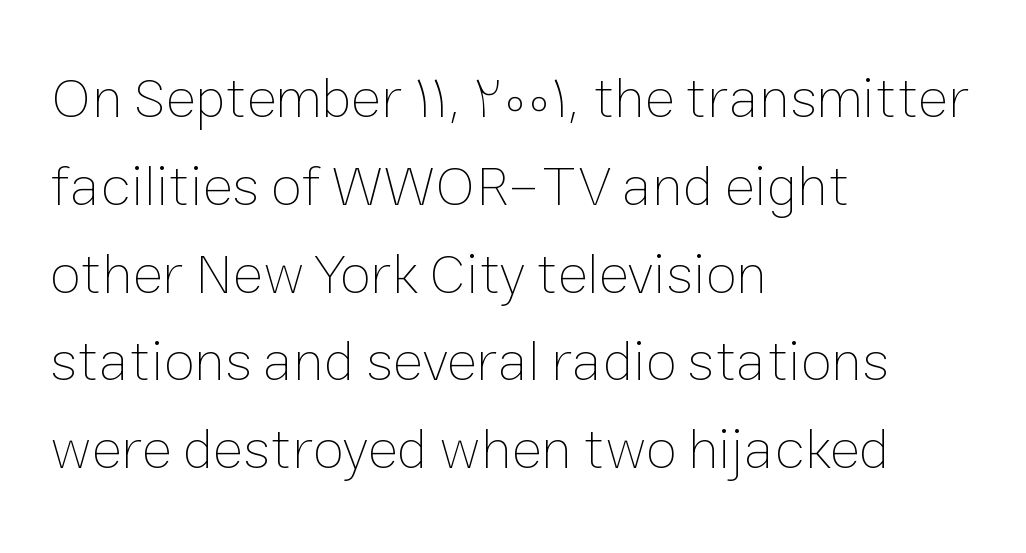
The rendering uses natural spacing where letterforms have individual widths. Stroke mass is kept to a normal reading level or below. In terms of letterspacing, this is plain default setting. Vertically, the passage feels balanced, rows spaced as you'd expect. Nope, not italic — everything's standing straight. The text block is weighted toward the left margin, trailing off unevenly rightward.
